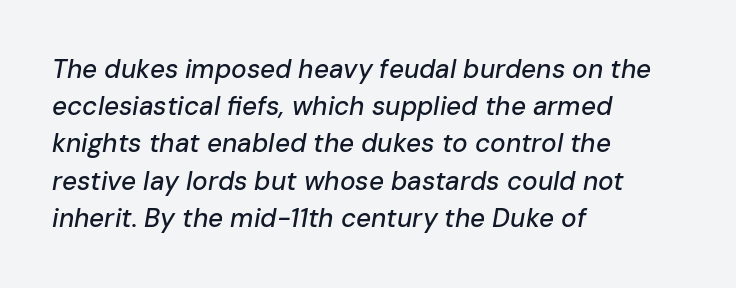
The text carries the slant typical of an italic or oblique font. Reading down the block, your eye returns to a fixed left position each line. Glyph-to-glyph distance matches everyday printed text. How would I describe the line gaps? Plain and ordinary.
